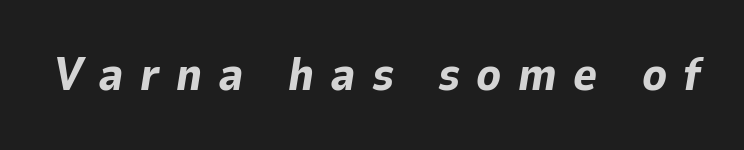
Q: Is the text bold? A: Yes.
Q: Is the text italic (slanted)? A: Yes, it leans right by about 9 degrees.
Q: Is the text underlined? A: No.
Q: Is the spacing between letters normal or unusually wide? A: Unusually wide.
Q: Width (condensed, normal, or wide)? A: Normal.
Q: Stroke contrast? A: Low.
Q: x-height? A: Medium.
Q: Monospaced? A: No.
